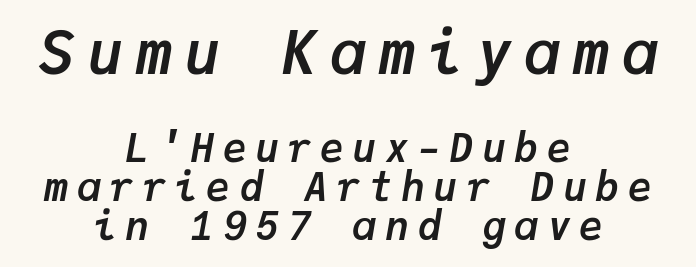
{"italic": "yes", "lean": "right", "slant_degrees": 9, "bold": "yes", "weight": "semibold", "width": "normal", "stroke_contrast": "low", "x_height": "medium", "monospaced": "yes", "underline": "no", "align": "center", "line_spacing": "tight", "line_spacing_ratio": 0.98, "letter_spacing": "wide", "letter_spacing_em": 0.21, "larger_block": "first", "size_ratio": 1.5, "glyph_px": 60}
